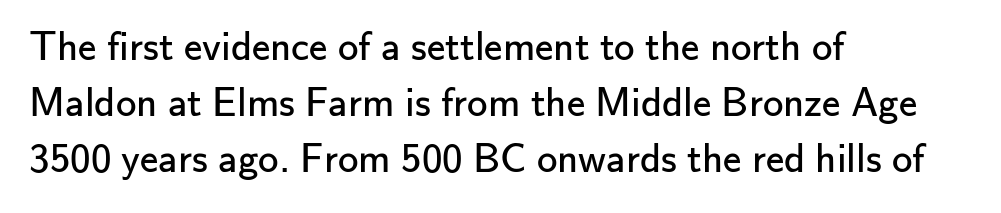
{"serif": "no", "italic": "no", "bold": "no", "weight": "regular", "width": "normal", "stroke_contrast": "low", "x_height": "small", "monospaced": "no", "underline": "no", "align": "left", "line_spacing": "normal", "line_spacing_ratio": 1.37, "letter_spacing": "normal", "letter_spacing_em": 0.0, "glyph_px": 41}
